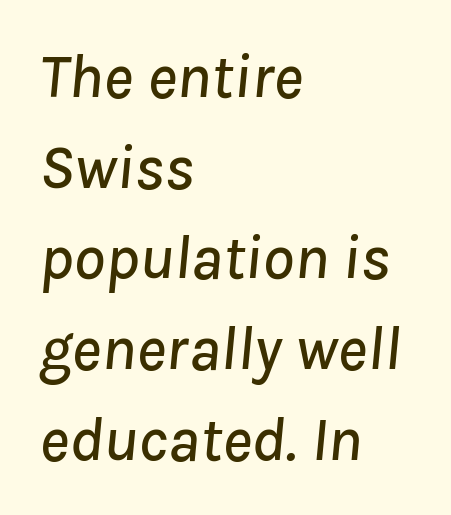
{"italic": "yes", "lean": "right", "slant_degrees": 8, "width": "normal", "stroke_contrast": "low", "x_height": "medium", "monospaced": "no", "underline": "no", "align": "left", "line_spacing": "normal", "line_spacing_ratio": 1.44, "letter_spacing": "normal", "letter_spacing_em": 0.0, "glyph_px": 63}
